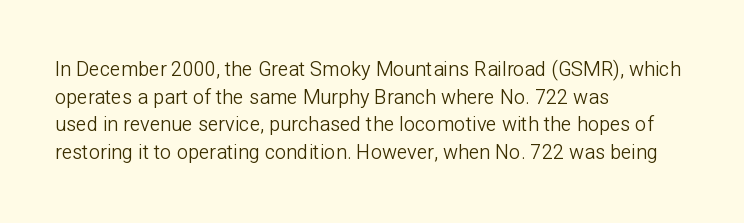
The image shows 20 px text type, upright; set left-aligned, normal line spacing (1.38x), normal letter spacing, not underlined.
